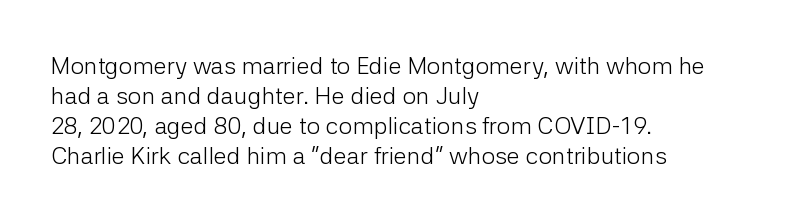
Honestly, there is no underline to notice here at all. The font's upright variant was chosen for this text. Horizontally, the lines are justified to the leading edge only. Bold? No — there's no thickening of the strokes.
